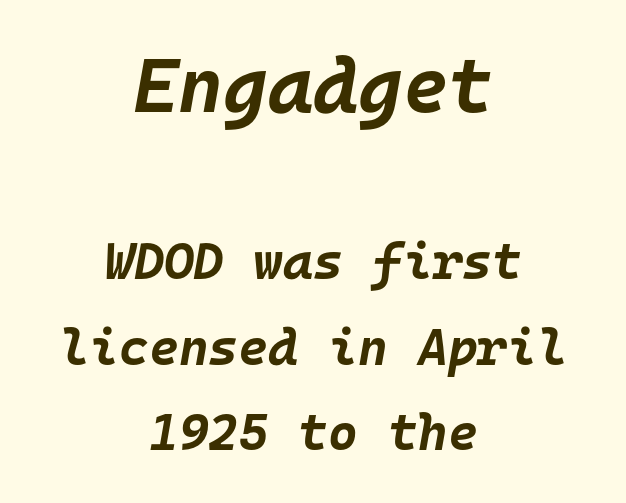
{"italic": "yes", "lean": "right", "slant_degrees": 10, "bold": "yes", "weight": "bold", "width": "normal", "stroke_contrast": "low", "x_height": "large", "monospaced": "yes", "underline": "no", "align": "center", "line_spacing": "normal", "line_spacing_ratio": 1.68, "letter_spacing": "normal", "letter_spacing_em": 0.0, "larger_block": "first", "size_ratio": 1.51, "glyph_px": 77}
